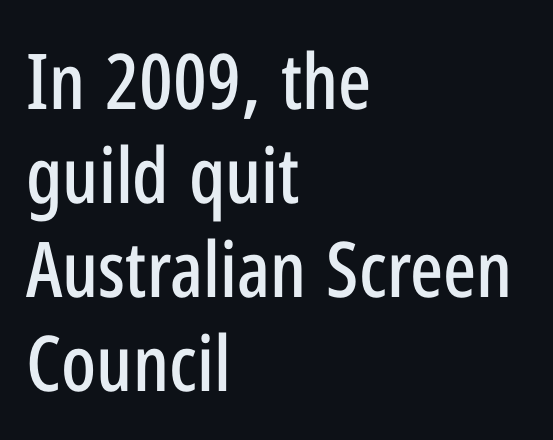
The image shows 77 px condensed sans-serif type, upright; set left-aligned, line spacing 1.22x, normal letter spacing, not underlined; low stroke contrast and a medium x-height.
